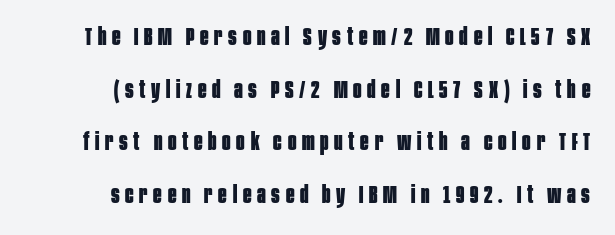
Q: Is the text bold? A: Yes.
Q: Is the text italic (slanted)? A: No, it is upright.
Q: Is the text underlined? A: No.
Q: How is the paragraph aligned? A: Right-aligned.
Q: Is the spacing between letters normal or unusually wide? A: Unusually wide.
Q: Is the spacing between lines tight, normal or loose? A: Loose.
